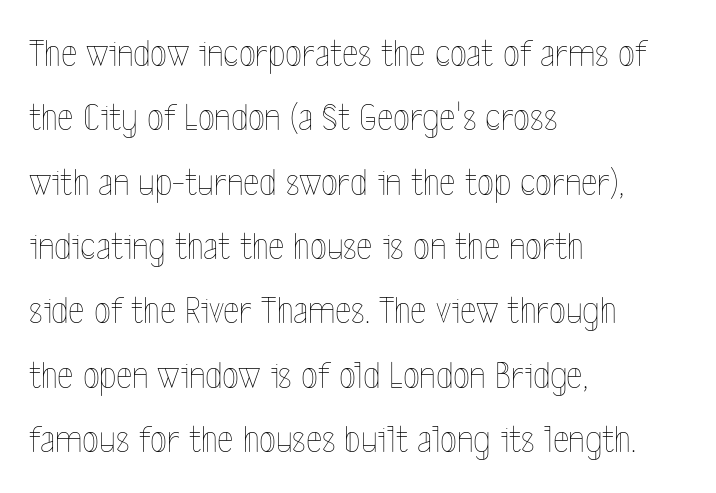
The image shows 39 px thin, condensed type, upright; set left-aligned, normal line spacing (1.65x), normal letter spacing, not underlined; a medium x-height.
